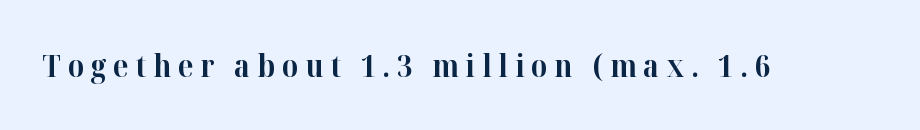
This sample has the flowing, uneven cadence of proportional lettering. The rendering shows small feet on the letterforms — a serif design. Nope, not italic — everything's standing straight. The characters look thick and weighty, a clear bold. Letters rest on an invisible, unmarked baseline. This rendering widens character spacing well past its baseline value.
